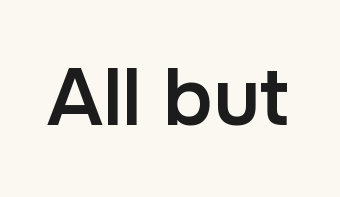
{"serif": "no", "italic": "no", "bold": "semi", "weight": "semibold", "width": "normal", "stroke_contrast": "low", "x_height": "medium", "monospaced": "no", "underline": "no", "letter_spacing": "normal", "letter_spacing_em": 0.0, "glyph_px": 80}
